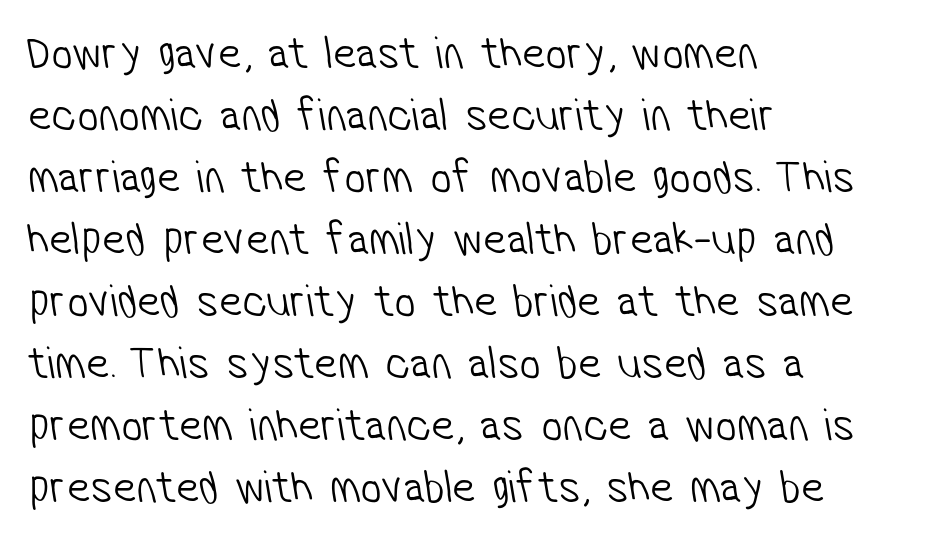
Think standard paragraph weight, or any step lighter than that. Interline gaps are of average width in this sample. This sample is left-justified, so line endings fall wherever the words run out. Regarding serifs, this sample does without them.
